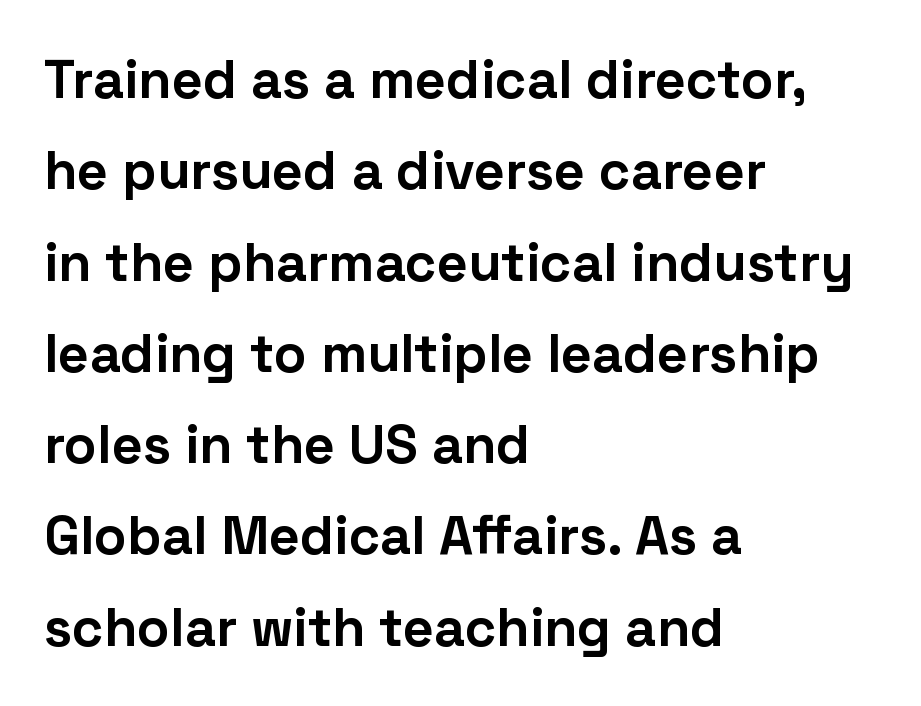
{"serif": "no", "italic": "no", "bold": "yes", "weight": "bold", "width": "normal", "stroke_contrast": "low", "x_height": "medium", "monospaced": "no", "underline": "no", "align": "left", "line_spacing": "normal", "line_spacing_ratio": 1.69, "letter_spacing": "normal", "letter_spacing_em": 0.0, "glyph_px": 54}
